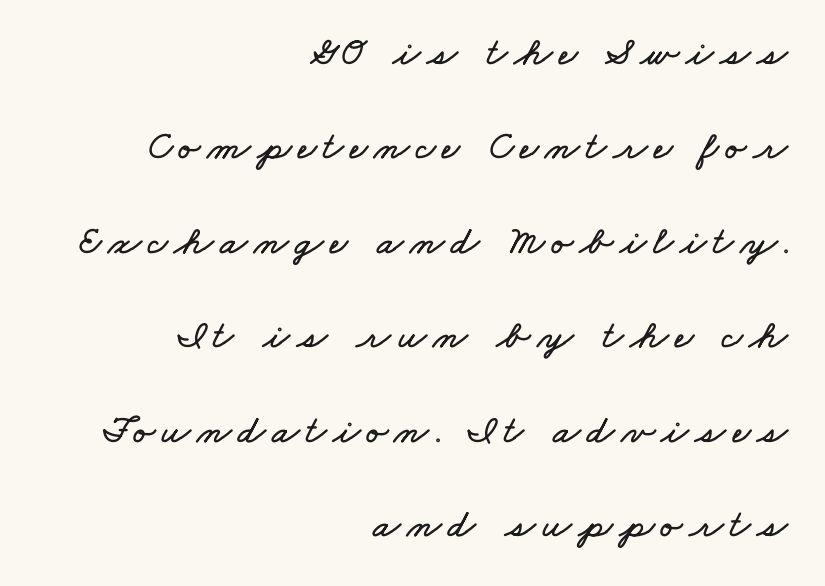
Q: Is the text underlined? A: No.
Q: How is the paragraph aligned? A: Right-aligned.
Q: Is the spacing between lines tight, normal or loose? A: Loose.
Q: Width (condensed, normal, or wide)? A: Wide.
Q: Stroke contrast? A: Low.
Q: x-height? A: Small.
Q: Monospaced? A: No.
